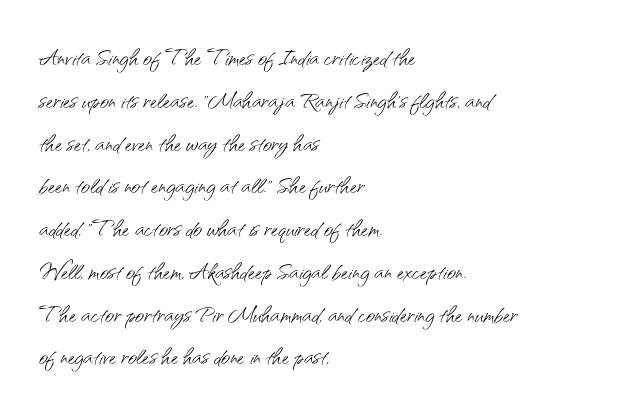
{"serif": "no", "bold": "no", "weight": "light", "width": "normal", "stroke_contrast": "medium", "x_height": "small", "monospaced": "no", "underline": "no", "align": "left", "line_spacing": "normal", "line_spacing_ratio": 1.38, "letter_spacing": "normal", "letter_spacing_em": 0.0, "glyph_px": 31}
